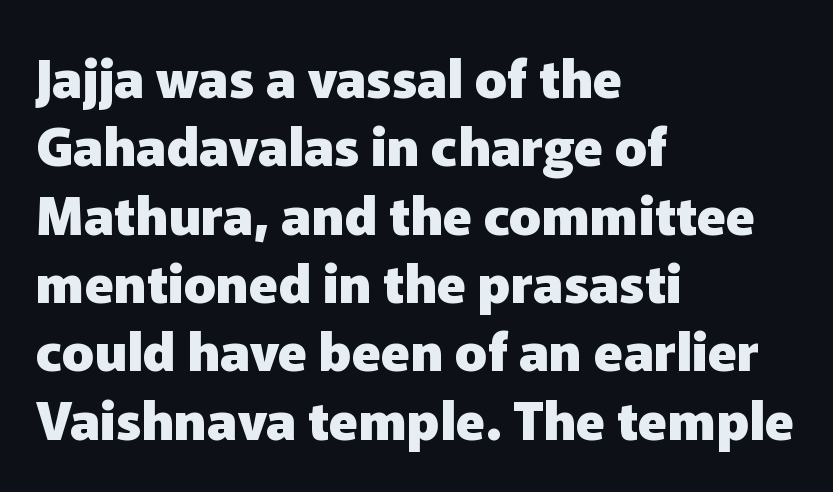
{"serif": "no", "italic": "no", "bold": "yes", "weight": "heavy", "width": "normal", "stroke_contrast": "low", "x_height": "medium", "monospaced": "no", "underline": "no", "align": "left", "line_spacing": "normal", "line_spacing_ratio": 1.29, "letter_spacing": "normal", "letter_spacing_em": 0.0, "glyph_px": 53}
